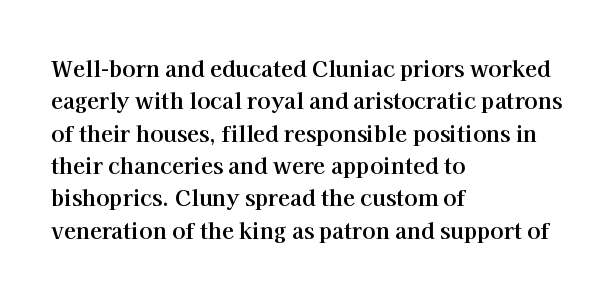
This block has exactly the height ordinary leading produces. A roman cut, with each character standing at attention. Typesetter's note: full bold, strokes at maximum text heaviness. The rendering anchors every line to the left-hand side.
